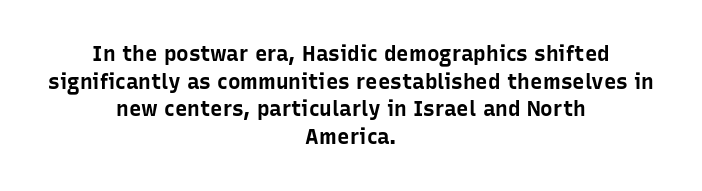
{"italic": "no", "bold": "yes", "underline": "no", "align": "center", "line_spacing": "normal", "line_spacing_ratio": 1.31, "letter_spacing": "normal", "letter_spacing_em": 0.0, "glyph_px": 21}
